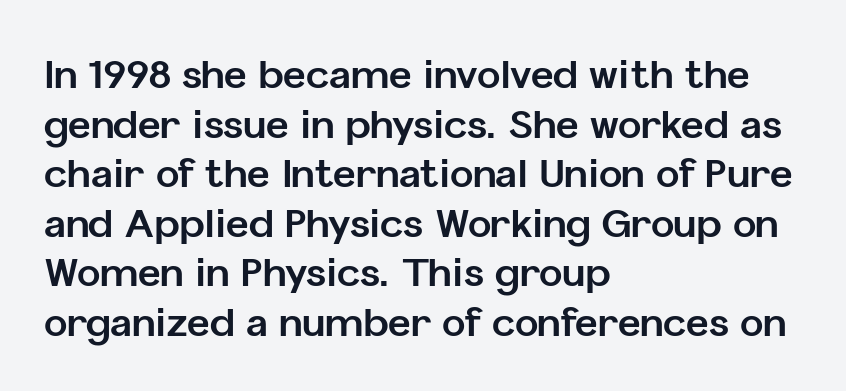
Q: Is the text bold? A: Yes.
Q: Is the text italic (slanted)? A: No, it is upright.
Q: Is the typeface a serif or a sans-serif typeface? A: Sans-serif.
Q: Is the text underlined? A: No.
Q: How is the paragraph aligned? A: Left-aligned.
Q: Is the spacing between letters normal or unusually wide? A: Normal.
Q: Is the spacing between lines tight, normal or loose? A: Normal.
Q: Width (condensed, normal, or wide)? A: Normal.
Q: Stroke contrast? A: Low.
Q: x-height? A: Medium.
Q: Monospaced? A: No.
